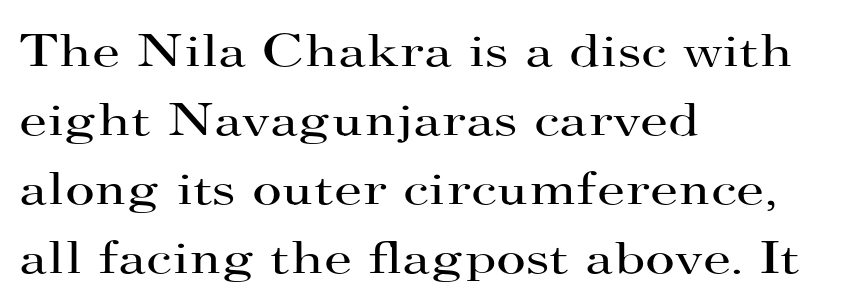
Quick note: interline space is typical. These lines are rendered in a variable-pitch font. Is the stroke heavy? The answer is a plain regular-or-lighter. A classic flush-left, rag-right setting is used for this passage. No word sits above an underline. Does the lettering tilt? It doesn't — this is upright.
